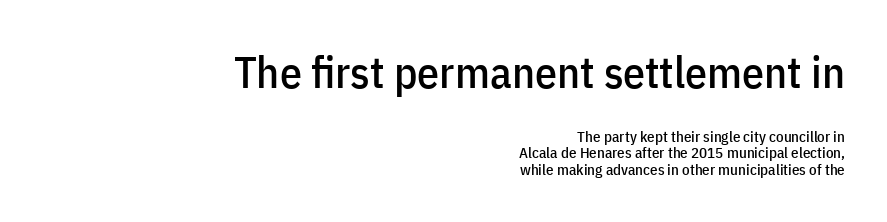
{"serif": "no", "italic": "no", "width": "condensed", "stroke_contrast": "low", "x_height": "medium", "monospaced": "no", "underline": "no", "align": "right", "line_spacing": "tight", "line_spacing_ratio": 1.1, "letter_spacing": "normal", "letter_spacing_em": 0.0, "larger_block": "first", "size_ratio": 2.93, "glyph_px": 44}
